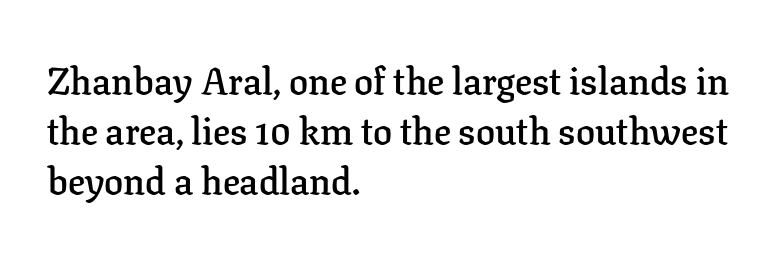
The image shows 38 px semibold serif type, upright; set left-aligned, normal line spacing (1.32x), normal letter spacing, not underlined; low stroke contrast and a medium x-height.
